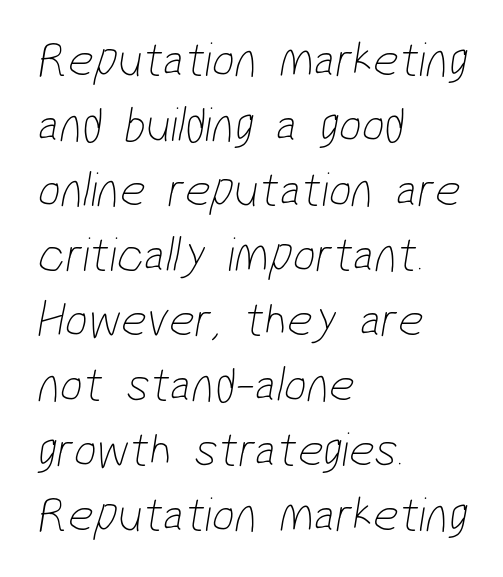
The letterforms sit shoulder to shoulder at normal distance. A classic flush-left, rag-right setting is used for this passage. Rule under the text: the space is simply empty. These lines are rendered in a variable-pitch font.
